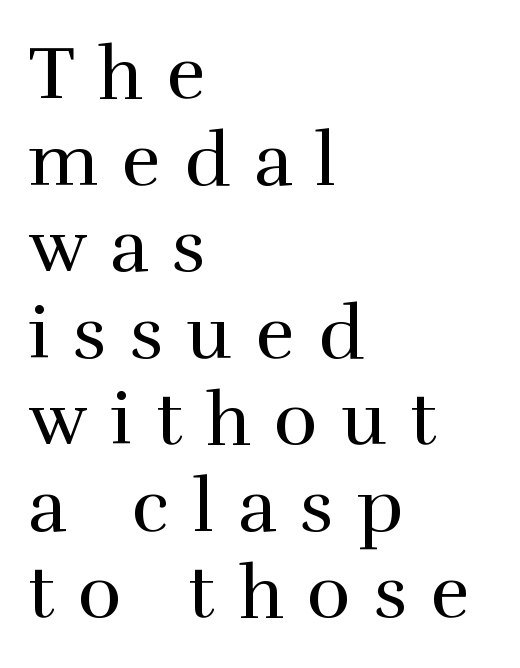
{"serif": "yes", "italic": "no", "bold": "no", "weight": "regular", "width": "normal", "x_height": "medium", "monospaced": "no", "underline": "no", "align": "left", "line_spacing_ratio": 1.17, "letter_spacing": "wide", "letter_spacing_em": 0.32, "glyph_px": 74}
